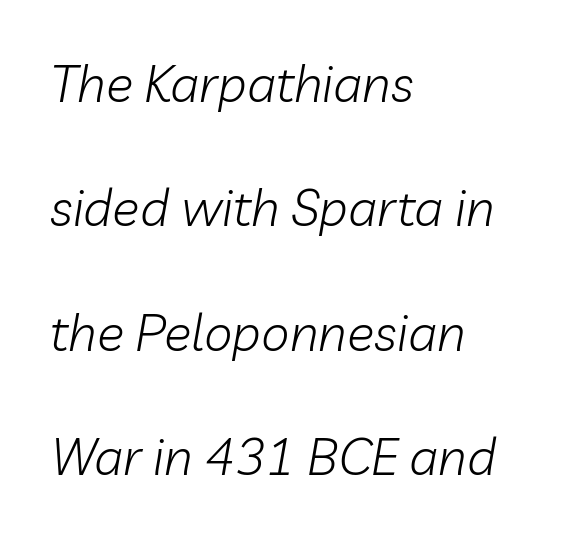
The image shows 51 px light type, italic (leaning right); set left-aligned, loose line spacing (2.44x), normal letter spacing, not underlined; low stroke contrast and a medium x-height.
